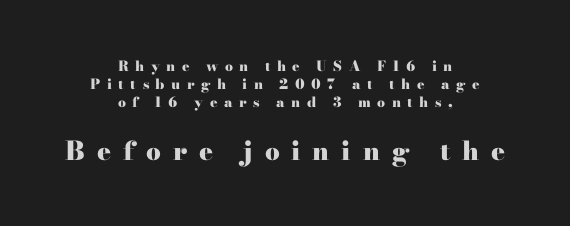
Quick note: not italic, upright. Letter spacing: wide. The rows are spaced the way most documents space them. Caption: upper text group reduced, lower text group enlarged. The rendering uses a bold face; every stroke is thick and dark. Both edges are ragged and mirror each other, which tells us the setting is centered.
